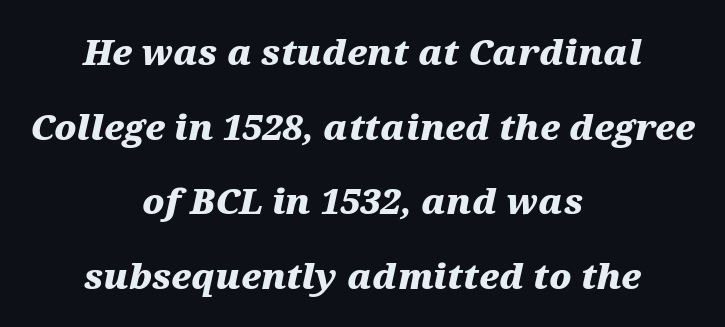
{"italic": "yes", "lean": "right", "slant_degrees": 12, "bold": "yes", "weight": "heavy", "width": "wide", "stroke_contrast": "medium", "x_height": "medium", "monospaced": "no", "underline": "no", "align": "center", "line_spacing": "loose", "line_spacing_ratio": 2.13, "letter_spacing": "normal", "letter_spacing_em": 0.0, "glyph_px": 35}
